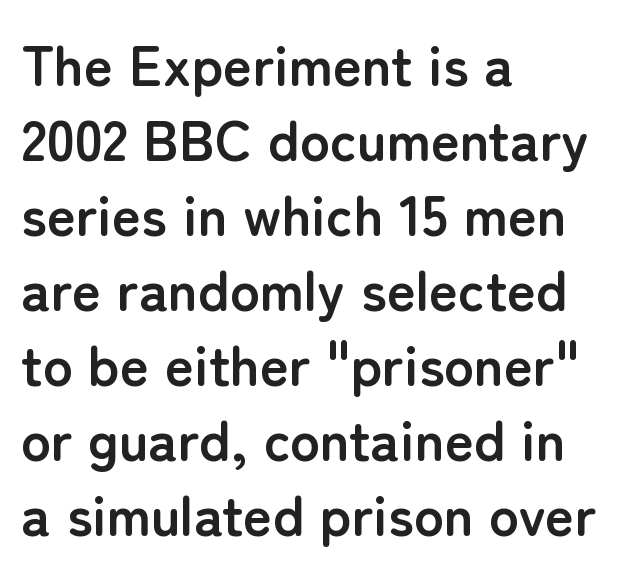
Q: Is the text bold? A: Yes.
Q: Is the text italic (slanted)? A: No, it is upright.
Q: Is the typeface a serif or a sans-serif typeface? A: Sans-serif.
Q: Is the text underlined? A: No.
Q: How is the paragraph aligned? A: Left-aligned.
Q: Is the spacing between letters normal or unusually wide? A: Normal.
Q: Is the spacing between lines tight, normal or loose? A: Normal.
Q: Width (condensed, normal, or wide)? A: Normal.
Q: Stroke contrast? A: Low.
Q: x-height? A: Medium.
Q: Monospaced? A: No.
